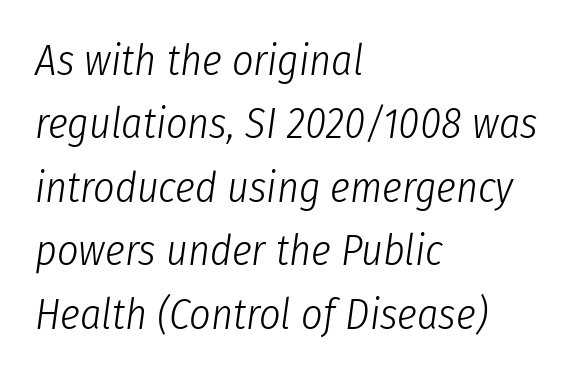
Anything drawn beneath the words? Only blank space. Layout note: lines flush left. No extra tracking has been applied to these lines. Looks like regular typesetting: each glyph gets only the width it needs.
